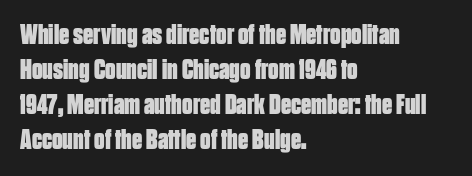
Q: Is the text bold? A: Yes.
Q: Is the text italic (slanted)? A: No, it is upright.
Q: Is the typeface a serif or a sans-serif typeface? A: Sans-serif.
Q: Is the text underlined? A: No.
Q: How is the paragraph aligned? A: Left-aligned.
Q: Is the spacing between letters normal or unusually wide? A: Normal.
Q: Width (condensed, normal, or wide)? A: Condensed.
Q: Stroke contrast? A: Low.
Q: x-height? A: Large.
Q: Monospaced? A: No.
